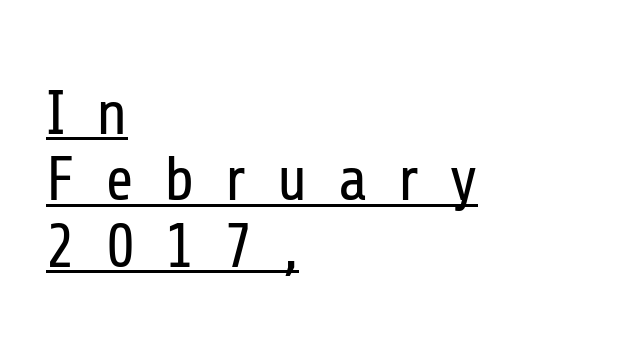
Compared with undecorated copy, this sample adds a rule below the words. Observe the wide spacing: letters keep a clear distance from each other. These lines are rendered in a variable-pitch font. Each letter's strokes conclude bluntly, with no projecting serifs. Letters have the restrained weight of plain body copy at most.
